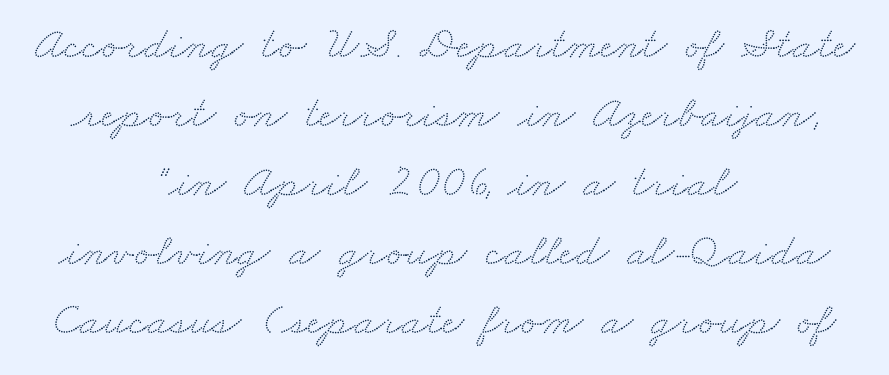
Is the letter spacing exaggerated? No — it looks like the ordinary default. Each new line begins a customary step beneath the previous one. The letters advance in unequal steps, a hallmark of proportional type. A centered setting, common on invitations and titles, is used for this passage. The rendering shows small feet on the letterforms — a serif design.
